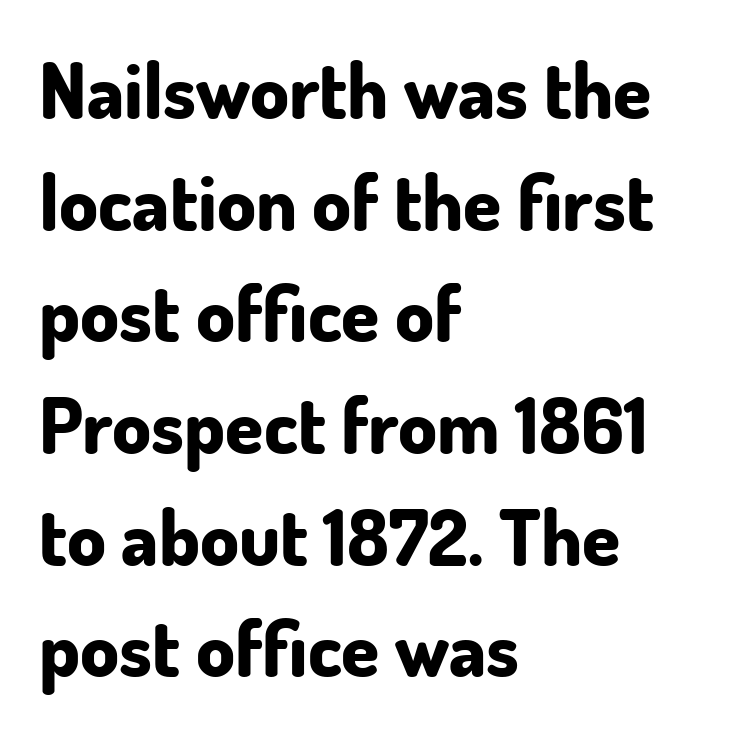
Q: Is the text bold? A: Yes.
Q: Is the text italic (slanted)? A: No, it is upright.
Q: Is the typeface a serif or a sans-serif typeface? A: Sans-serif.
Q: Is the text underlined? A: No.
Q: How is the paragraph aligned? A: Left-aligned.
Q: Is the spacing between letters normal or unusually wide? A: Normal.
Q: Is the spacing between lines tight, normal or loose? A: Normal.
Q: Width (condensed, normal, or wide)? A: Normal.
Q: Stroke contrast? A: Low.
Q: x-height? A: Small.
Q: Monospaced? A: No.
